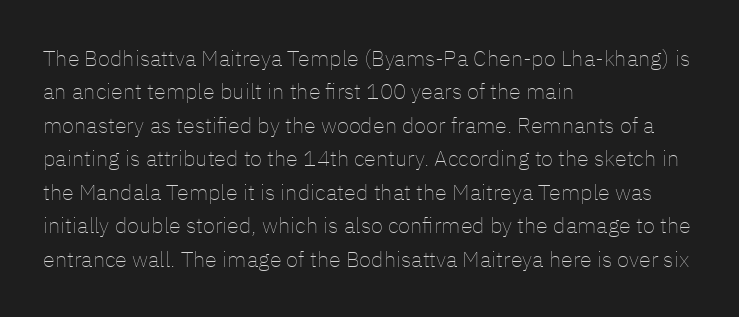
The image shows 22 px text type, upright; set left-aligned, normal line spacing (1.52x), normal letter spacing, not underlined.
